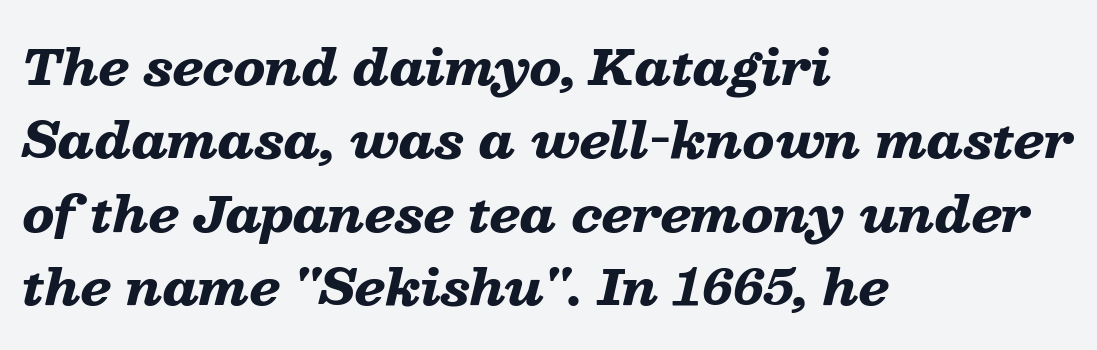
Q: Is the text bold? A: Yes.
Q: Is the text italic (slanted)? A: Yes, it leans right by about 13 degrees.
Q: Is the text underlined? A: No.
Q: How is the paragraph aligned? A: Left-aligned.
Q: Is the spacing between letters normal or unusually wide? A: Normal.
Q: Is the spacing between lines tight, normal or loose? A: Normal.
Q: Width (condensed, normal, or wide)? A: Wide.
Q: Stroke contrast? A: Low.
Q: x-height? A: Medium.
Q: Monospaced? A: No.
